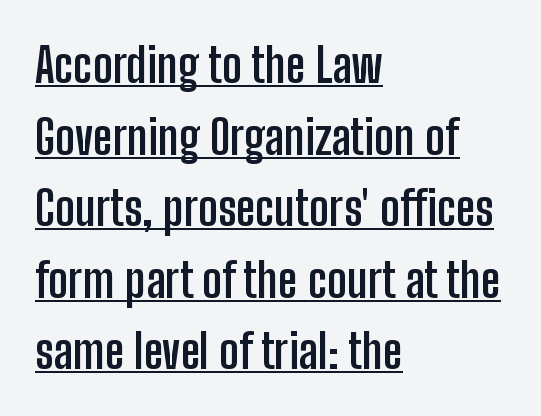
A typesetter would call this proportional, since set widths differ per character. Every letter is thick-stroked: bold, no question. You can see a thin bar hugging the bottom of the glyphs. The type family on display is of the sans-serif kind. Leading: standard.
